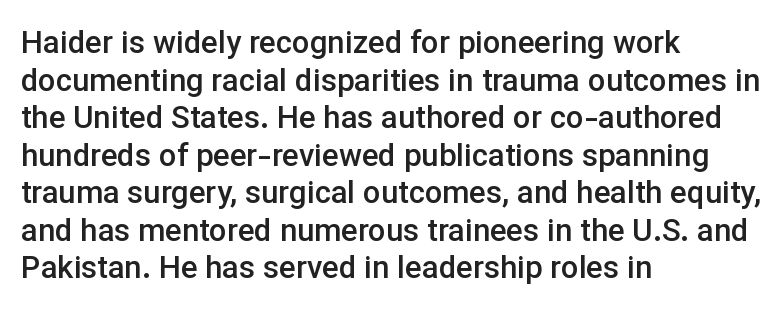
{"serif": "no", "italic": "no", "bold": "semi", "weight": "semibold", "width": "normal", "stroke_contrast": "low", "x_height": "medium", "monospaced": "no", "underline": "no", "align": "left", "line_spacing_ratio": 1.21, "letter_spacing": "normal", "letter_spacing_em": 0.0, "glyph_px": 31}
